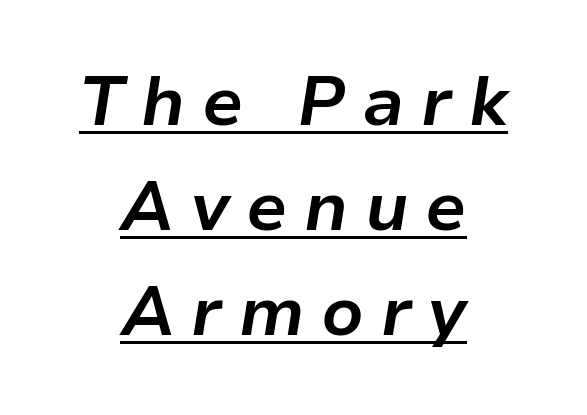
Leading: standard. Spacing verdict: proportional, widths tailored to each character. The sample's only ornament is a line tracing under the words. How are the letters spaced? Widely, with obvious added tracking. The text carries the slant typical of an italic or oblique font.
